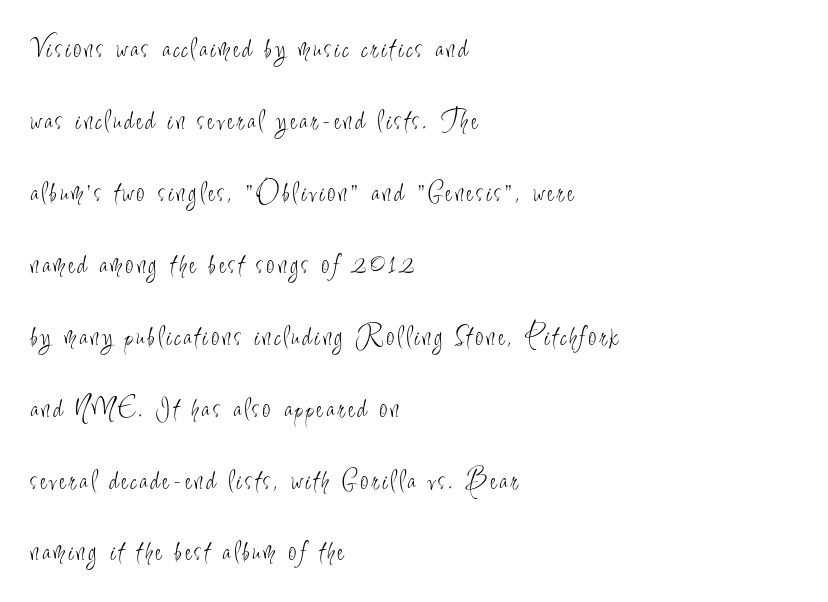
{"serif": "no", "bold": "no", "weight": "light", "width": "condensed", "stroke_contrast": "low", "x_height": "small", "monospaced": "no", "underline": "no", "align": "left", "line_spacing": "loose", "line_spacing_ratio": 2.48, "glyph_px": 29}
